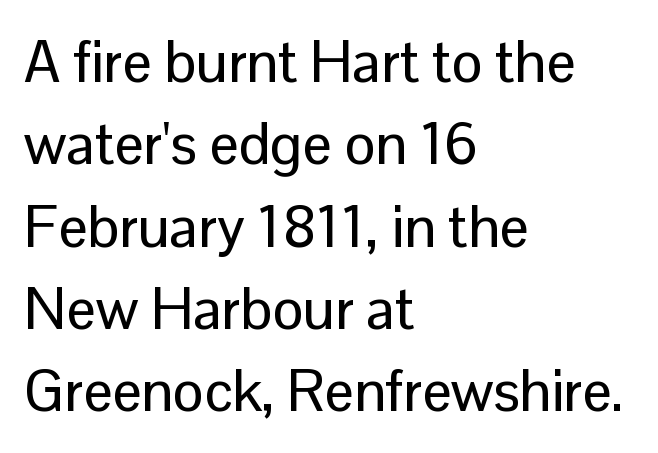
{"serif": "no", "italic": "no", "width": "normal", "stroke_contrast": "low", "x_height": "medium", "monospaced": "no", "underline": "no", "align": "left", "line_spacing": "normal", "line_spacing_ratio": 1.42, "letter_spacing": "normal", "letter_spacing_em": 0.0, "glyph_px": 58}
